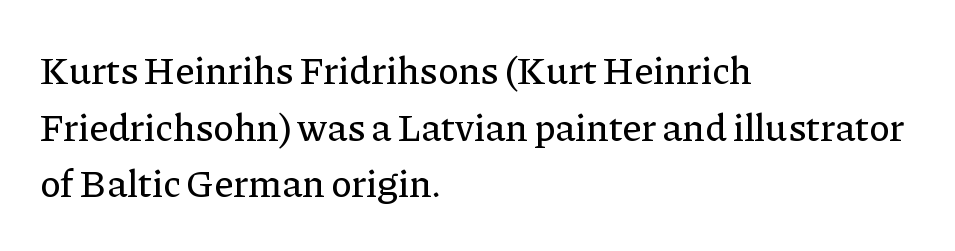
The image shows 39 px serif type, upright; set left-aligned, normal line spacing (1.45x), normal letter spacing, not underlined; low stroke contrast and a medium x-height.
